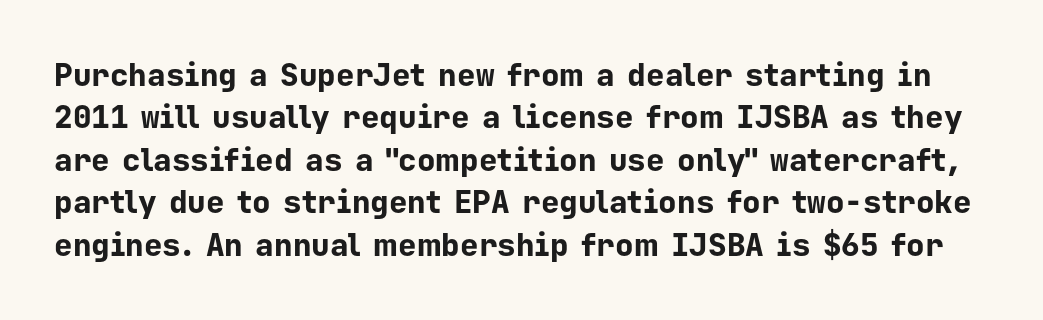
The image shows 31 px bold sans-serif type, upright, monospaced; set normal line spacing (1.37x), normal letter spacing, not underlined; low stroke contrast and a medium x-height.
